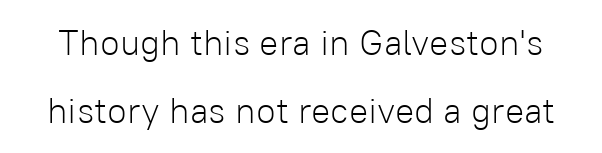
Is the type heavy? It reads as light-to-regular instead. The passage shown is typed in a proportional face where columns would drift. Ordinary non-slanted type is in use. Words appear dense and cohesive because spacing is normal. The typeface chosen for these lines omits serifs.
